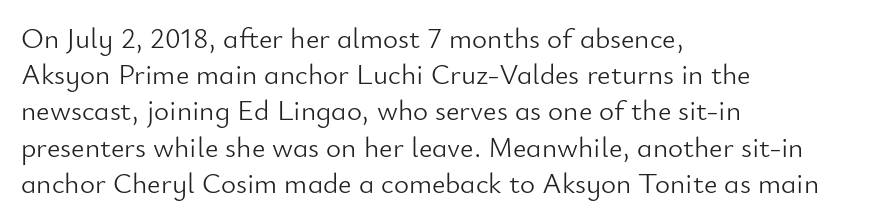
Q: Is the text bold? A: No.
Q: Is the text italic (slanted)? A: No, it is upright.
Q: Is the typeface a serif or a sans-serif typeface? A: Sans-serif.
Q: Is the text underlined? A: No.
Q: How is the paragraph aligned? A: Left-aligned.
Q: Is the spacing between letters normal or unusually wide? A: Normal.
Q: Is the spacing between lines tight, normal or loose? A: Normal.
Q: Width (condensed, normal, or wide)? A: Normal.
Q: Stroke contrast? A: Low.
Q: x-height? A: Small.
Q: Monospaced? A: No.
